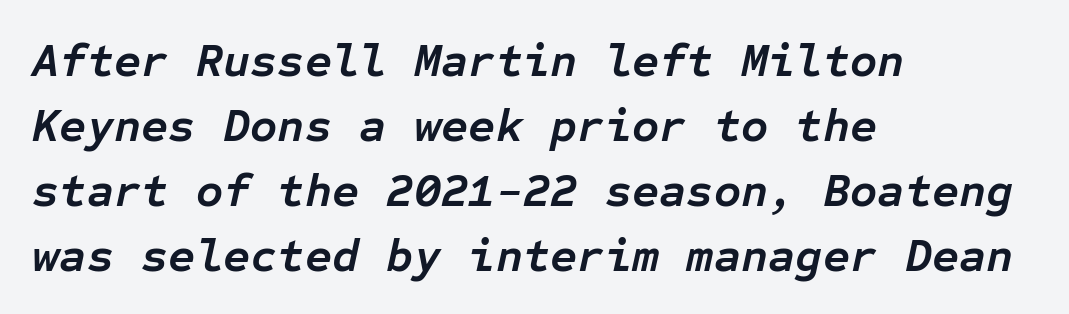
Q: Is the text bold? A: Yes.
Q: Is the text italic (slanted)? A: Yes, it leans right by about 12 degrees.
Q: Is the text underlined? A: No.
Q: How is the paragraph aligned? A: Left-aligned.
Q: Is the spacing between letters normal or unusually wide? A: Normal.
Q: Is the spacing between lines tight, normal or loose? A: Normal.
Q: Width (condensed, normal, or wide)? A: Normal.
Q: Stroke contrast? A: Low.
Q: x-height? A: Medium.
Q: Monospaced? A: Yes.
